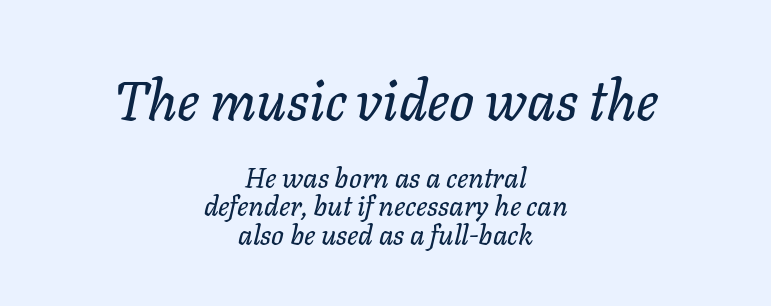
{"italic": "yes", "lean": "right", "slant_degrees": 11, "width": "normal", "stroke_contrast": "low", "x_height": "medium", "monospaced": "no", "underline": "no", "align": "center", "line_spacing": "tight", "line_spacing_ratio": 1.03, "letter_spacing": "normal", "letter_spacing_em": 0.0, "larger_block": "first", "size_ratio": 1.96, "glyph_px": 55}
